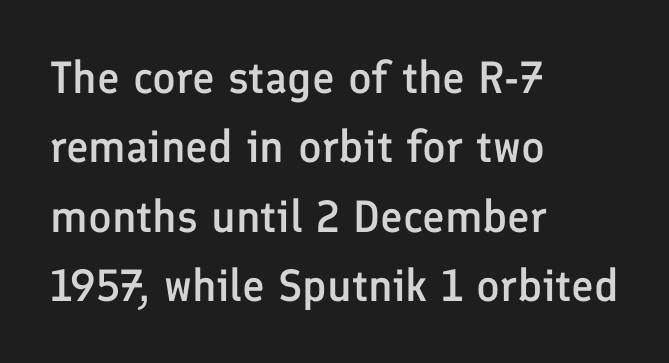
The image shows 45 px semibold sans-serif type, upright; set left-aligned, normal line spacing (1.54x), normal letter spacing, not underlined; low stroke contrast and a medium x-height.
